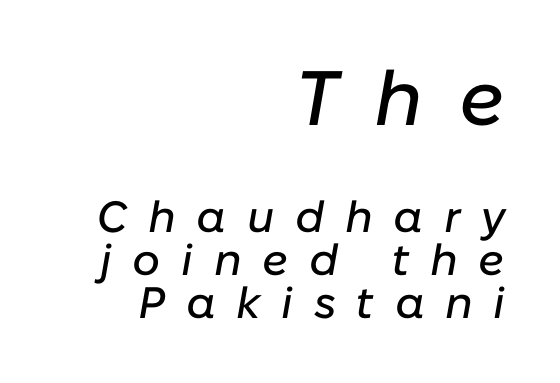
Q: Is the text italic (slanted)? A: Yes, it leans right by about 10 degrees.
Q: Is the text underlined? A: No.
Q: How is the paragraph aligned? A: Right-aligned.
Q: Is the spacing between letters normal or unusually wide? A: Unusually wide.
Q: Is the spacing between lines tight, normal or loose? A: Tight.
Q: Which block of text is set in a larger size, the first (top) or the second (bottom)? A: The first (top) one.
Q: Width (condensed, normal, or wide)? A: Normal.
Q: Stroke contrast? A: Low.
Q: x-height? A: Medium.
Q: Monospaced? A: No.
